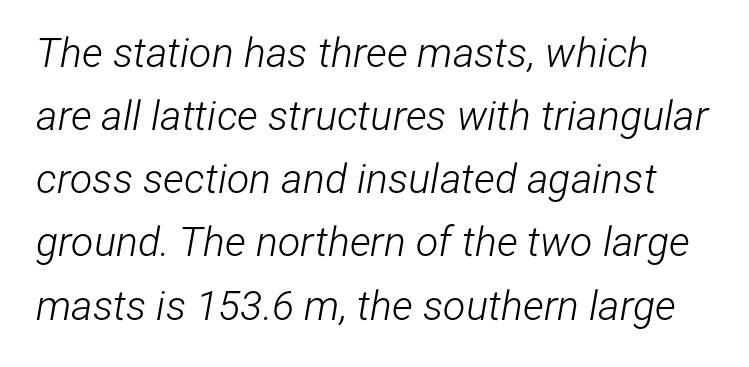
Think of a printed novel: that variable character pitch is what you see here. A typesetter would call this zero additional tracking. Each row of text sits above clean, open space. Heft: none added — not bold.
